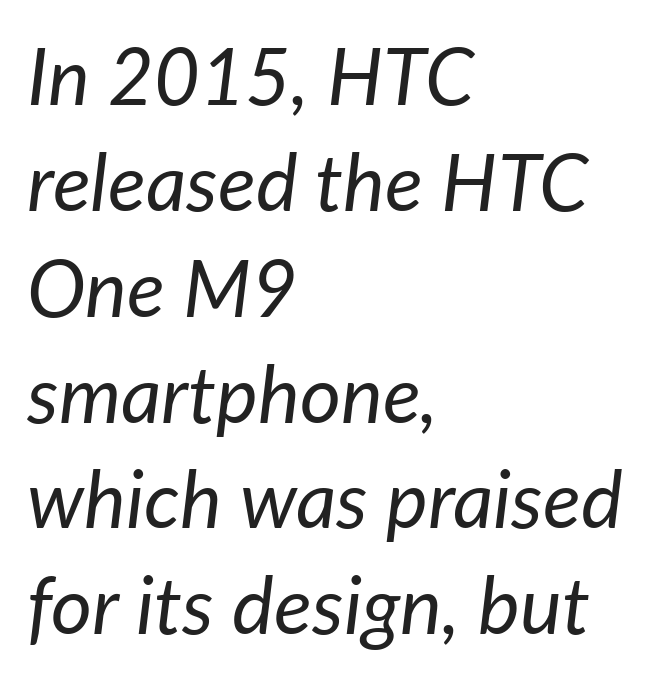
The image shows 79 px regular-weight type, italic (leaning right); set left-aligned, normal line spacing (1.34x), normal letter spacing, not underlined; low stroke contrast and a medium x-height.
